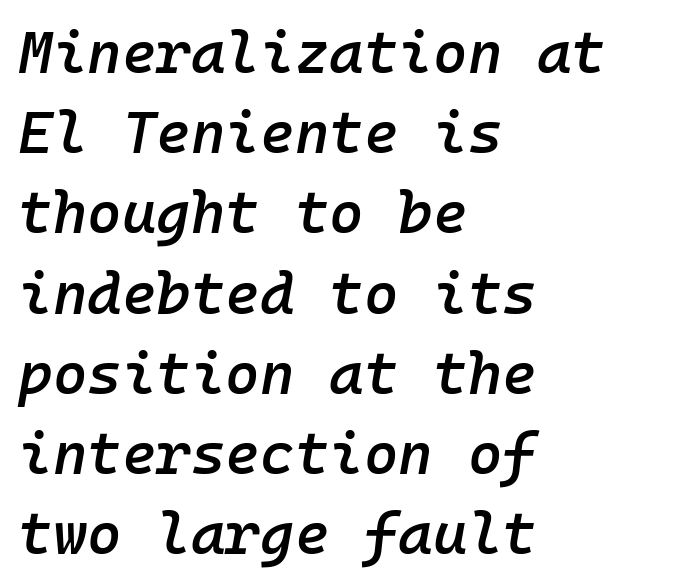
The passage shown is typed in a monospace face where columns stay perfectly aligned. On the weight axis this lands at semibold, roughly 600. Line spacing here is normal. The gap between lines stays unmarked.
